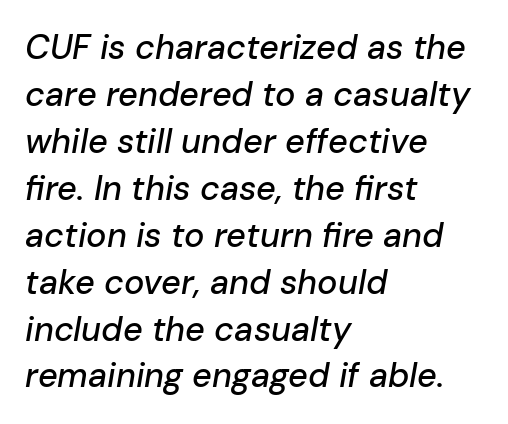
Underline: absent. Regarding leading, the lines here are spaced in the standard way. Looks like regular typesetting: each glyph gets only the width it needs. Compared with typical body copy, the letter spacing here is the same.
